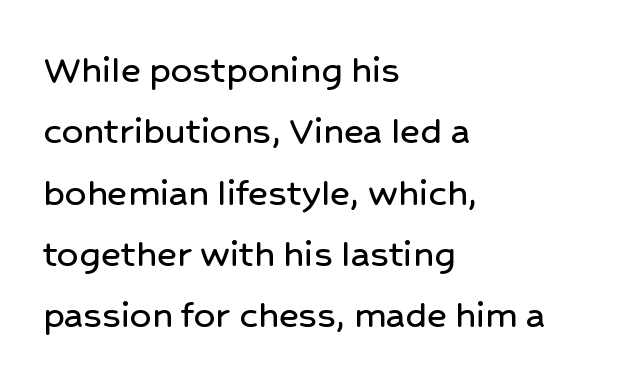
Q: Is the text italic (slanted)? A: No, it is upright.
Q: Is the typeface a serif or a sans-serif typeface? A: Sans-serif.
Q: Is the text underlined? A: No.
Q: How is the paragraph aligned? A: Left-aligned.
Q: Is the spacing between letters normal or unusually wide? A: Normal.
Q: Is the spacing between lines tight, normal or loose? A: Normal.
Q: Width (condensed, normal, or wide)? A: Normal.
Q: Stroke contrast? A: Low.
Q: x-height? A: Medium.
Q: Monospaced? A: No.
